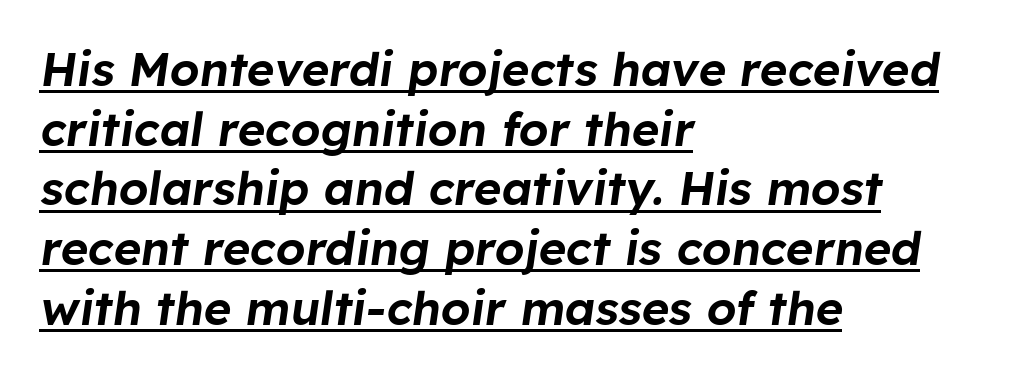
One glance says typical: line gaps are just what's usual. Varying glyph widths throughout — classic text-font behaviour. Does the copy run flush right? No — it runs flush left. Slanted lettering throughout. The rendered words wear a rule along their underside. Tracking here is standard; glyphs follow each other at the usual distance.
